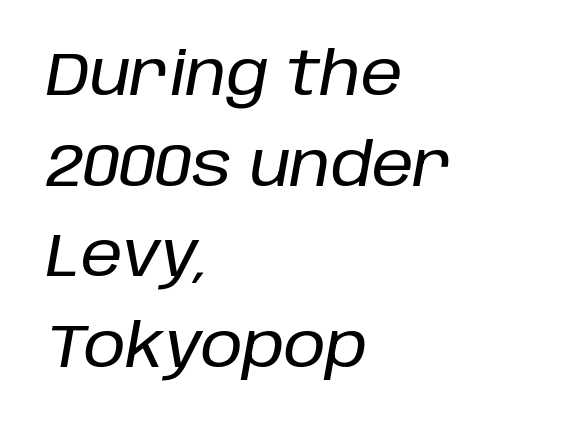
Q: Is the text italic (slanted)? A: Yes, it leans right by about 10 degrees.
Q: Is the text underlined? A: No.
Q: How is the paragraph aligned? A: Left-aligned.
Q: Is the spacing between letters normal or unusually wide? A: Normal.
Q: Is the spacing between lines tight, normal or loose? A: Normal.
Q: Width (condensed, normal, or wide)? A: Normal.
Q: Stroke contrast? A: Low.
Q: x-height? A: Large.
Q: Monospaced? A: No.
